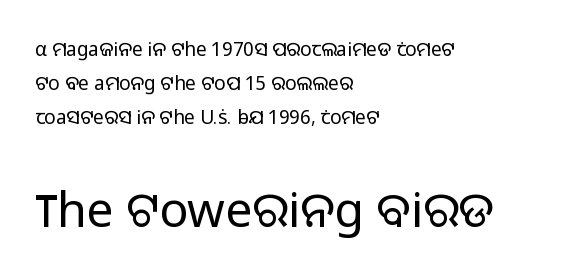
The image shows 48 px light sans-serif type, upright; set left-aligned, line spacing 1.78x, normal letter spacing, not underlined; the second (bottom) block is 2.53x larger; low stroke contrast and a medium x-height.
